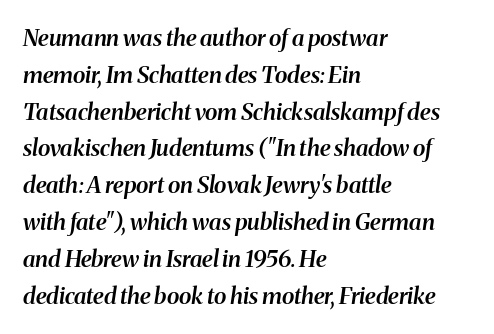
The image shows 23 px text type, italic (leaning right); set left-aligned, normal line spacing (1.6x), normal letter spacing, not underlined.
